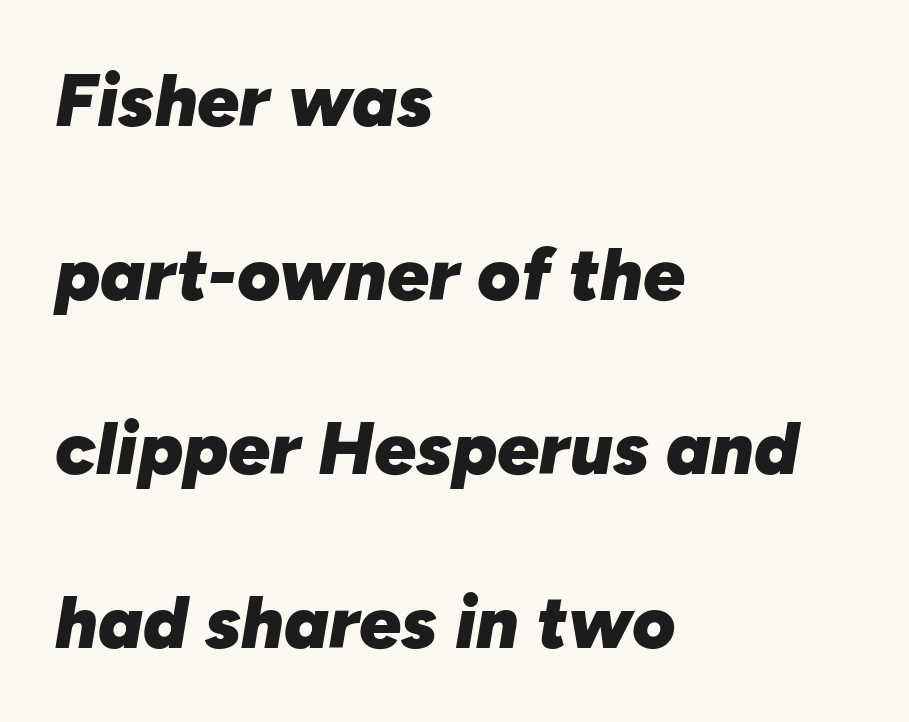
The image shows 74 px heavy type, italic (leaning right); set left-aligned, loose line spacing (2.35x), normal letter spacing, not underlined; low stroke contrast and a medium x-height.
